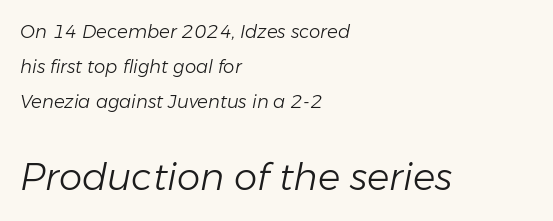
The passage shown has conventional tracking throughout. Every character sits at an angle, as italics do. This rendering features lettering with no underline. Bigger letters appear in the bottom chunk; the top chunk is reduced.
